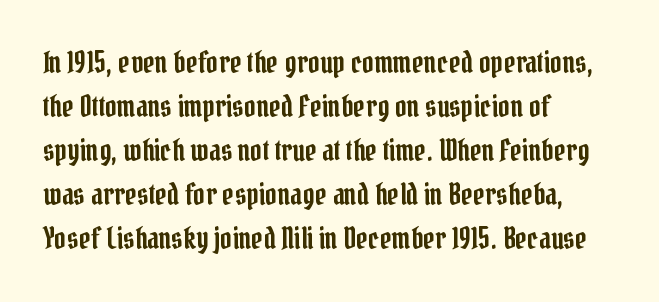
Q: Is the text italic (slanted)? A: No, it is upright.
Q: Is the typeface a serif or a sans-serif typeface? A: Serif.
Q: Is the text underlined? A: No.
Q: How is the paragraph aligned? A: Left-aligned.
Q: Is the spacing between letters normal or unusually wide? A: Normal.
Q: Is the spacing between lines tight, normal or loose? A: Normal.
Q: Width (condensed, normal, or wide)? A: Condensed.
Q: Stroke contrast? A: Low.
Q: x-height? A: Medium.
Q: Monospaced? A: No.
